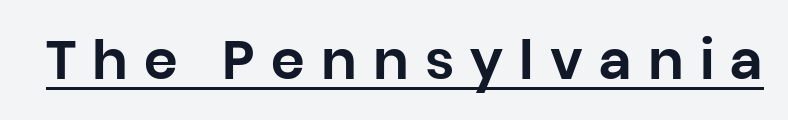
The font family rendered here belongs to the sans-serif group. Every character sits straight up, as roman type does. Has an underline been added? It has. The passage shown is typed in a proportional face where columns would drift.
